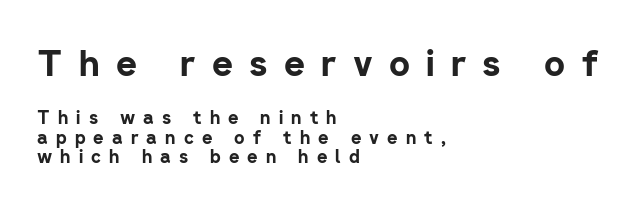
The image shows 36 px bold sans-serif type, upright; set left-aligned, tight line spacing (1.07x), unusually wide letter spacing (+0.45 em), not underlined; the first (top) block is 2.0x larger; low stroke contrast and a medium x-height.
